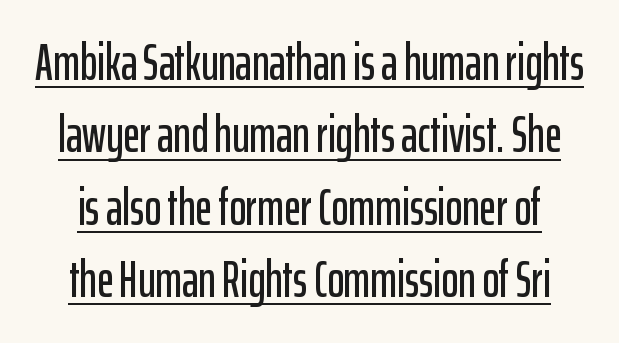
{"serif": "no", "italic": "no", "width": "condensed", "stroke_contrast": "low", "x_height": "medium", "monospaced": "no", "underline": "yes", "align": "center", "line_spacing": "normal", "line_spacing_ratio": 1.42, "letter_spacing": "normal", "letter_spacing_em": 0.0, "glyph_px": 51}
